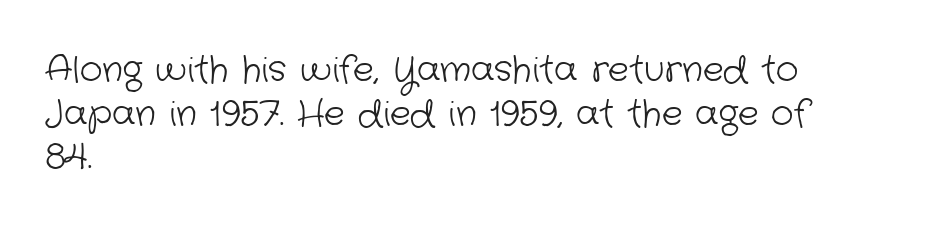
This reads as an unemphasized weight, regular at the heaviest. The typeface chosen for these lines omits serifs. Spacing between characters is what you'd get straight out of the box. Compared with typical paragraphs, the rows here are spaced about the same.
